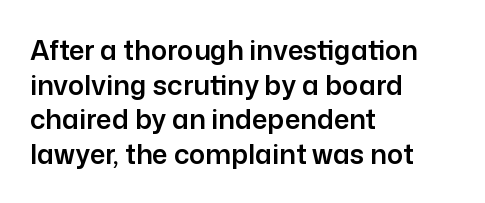
You could call the tracking neutral — neither tight nor loose. Interline gaps are of average width in this sample. The zone under the glyphs is completely vacant. A classic flush-left, rag-right setting is used for this passage. Style check: upright.
